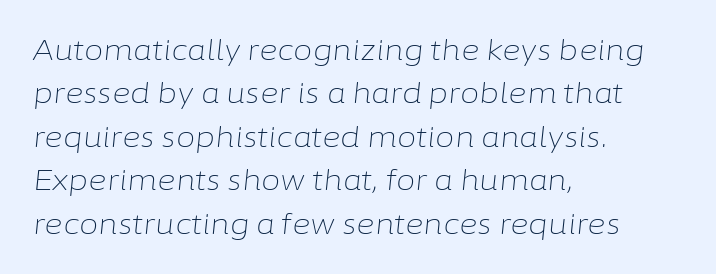
Interline gaps are of average width in this sample. Each letter keeps its own natural width here, so spacing adapts to shape. Has an underline been added? It has not. The type is set solid horizontally, with unmodified tracking.
